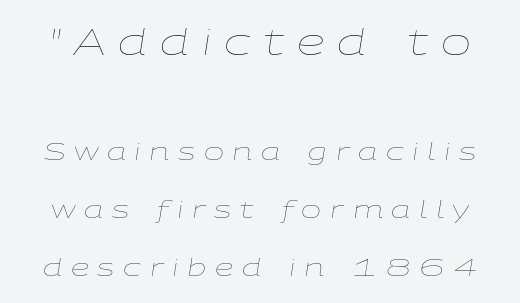
Q: Is the text bold? A: No.
Q: Is the text italic (slanted)? A: Yes, it leans right by about 9 degrees.
Q: Is the text underlined? A: No.
Q: Is the spacing between letters normal or unusually wide? A: Unusually wide.
Q: Is the spacing between lines tight, normal or loose? A: Loose.
Q: Which block of text is set in a larger size, the first (top) or the second (bottom)? A: The first (top) one.
Q: Width (condensed, normal, or wide)? A: Wide.
Q: Stroke contrast? A: Low.
Q: x-height? A: Medium.
Q: Monospaced? A: No.
